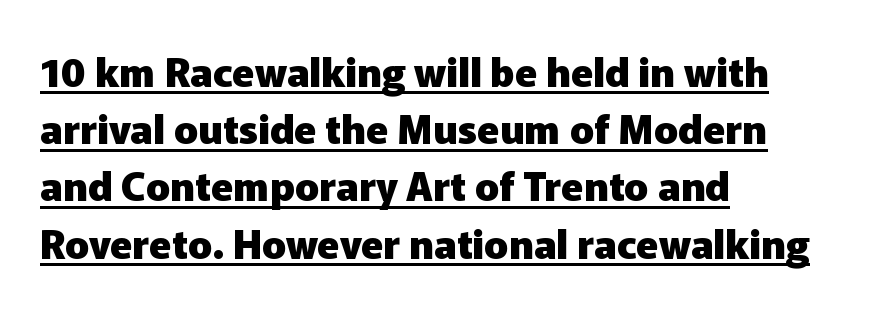
A classic flush-left, rag-right setting is used for this passage. Posture: straight, roman, zero tilt. What kind of face is this? One without serifs — a sans. You could call the tracking neutral — neither tight nor loose.
